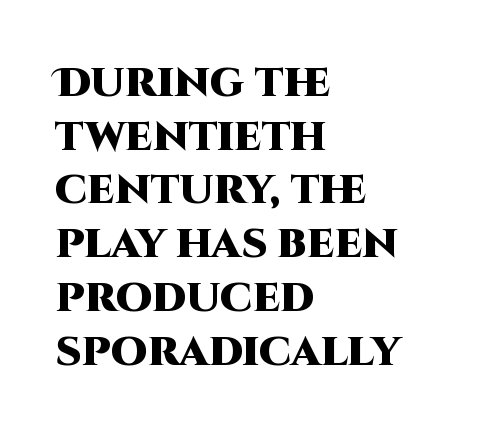
Q: Is the text bold? A: Yes.
Q: Is the text italic (slanted)? A: No, it is upright.
Q: Is the typeface a serif or a sans-serif typeface? A: Sans-serif.
Q: Is the text underlined? A: No.
Q: How is the paragraph aligned? A: Left-aligned.
Q: Is the spacing between letters normal or unusually wide? A: Normal.
Q: Is the spacing between lines tight, normal or loose? A: Normal.
Q: Width (condensed, normal, or wide)? A: Normal.
Q: Stroke contrast? A: High.
Q: x-height? A: Large.
Q: Monospaced? A: No.
